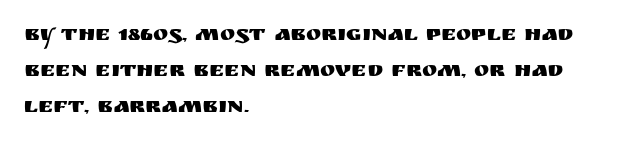
{"italic": "no", "underline": "no", "align": "left", "line_spacing": "normal", "line_spacing_ratio": 1.57, "letter_spacing": "normal", "letter_spacing_em": 0.0, "glyph_px": 23}
